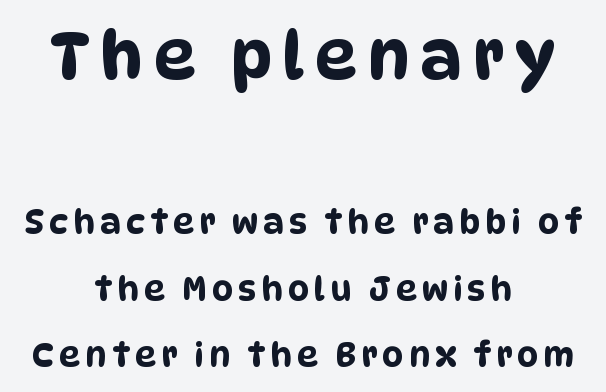
{"serif": "no", "width": "condensed", "stroke_contrast": "low", "x_height": "large", "monospaced": "no", "underline": "no", "align": "center", "line_spacing": "loose", "line_spacing_ratio": 2.02, "larger_block": "first", "size_ratio": 2.0, "glyph_px": 66}
